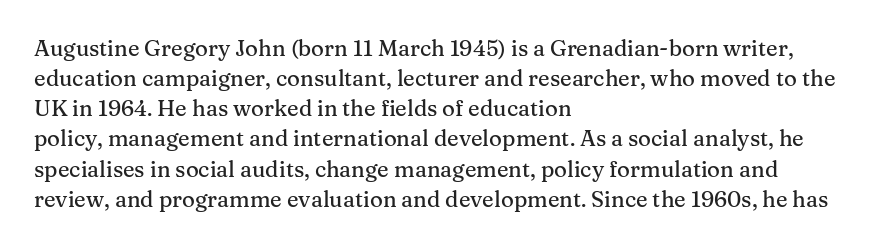
{"italic": "no", "underline": "no", "align": "left", "line_spacing": "normal", "line_spacing_ratio": 1.37, "letter_spacing": "normal", "letter_spacing_em": 0.0, "glyph_px": 22}
